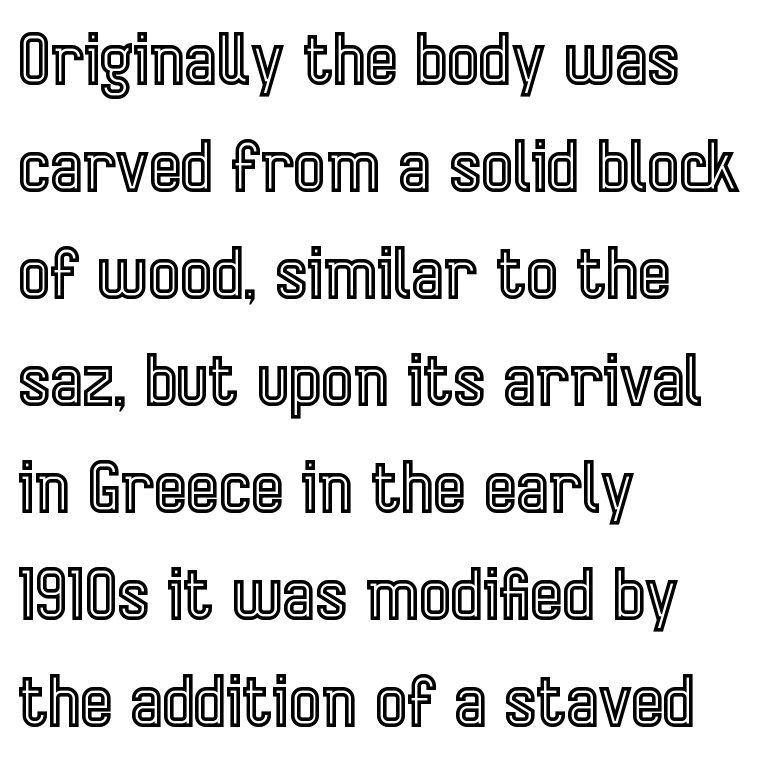
The image shows 69 px condensed type, upright; set left-aligned, normal line spacing (1.55x), normal letter spacing, not underlined; a medium x-height.
